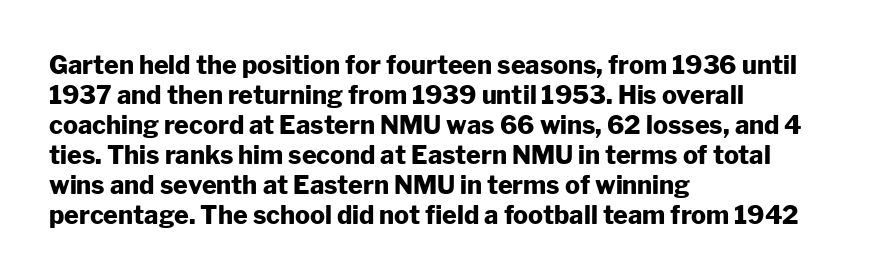
{"italic": "no", "bold": "yes", "underline": "no", "align": "left", "line_spacing_ratio": 1.2, "letter_spacing": "normal", "letter_spacing_em": 0.0, "glyph_px": 25}
